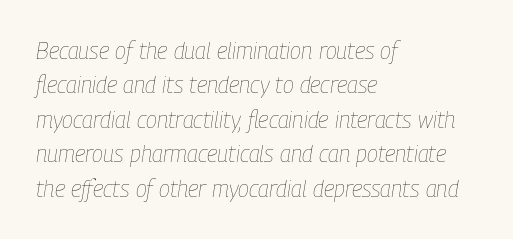
Q: Is the text bold? A: No.
Q: Is the text italic (slanted)? A: Yes, it leans right by about 9 degrees.
Q: Is the text underlined? A: No.
Q: How is the paragraph aligned? A: Left-aligned.
Q: Is the spacing between letters normal or unusually wide? A: Normal.
Q: Is the spacing between lines tight, normal or loose? A: Normal.
